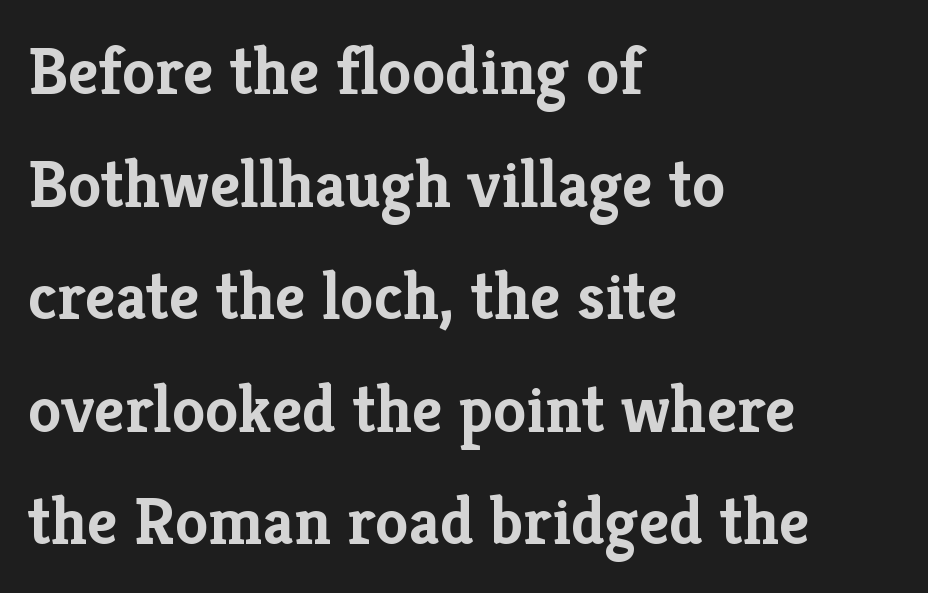
The image shows 67 px semibold serif type, upright; set left-aligned, normal line spacing (1.68x), normal letter spacing, not underlined; low stroke contrast and a medium x-height.
